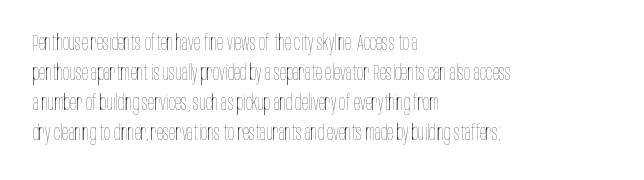
Compared with typical body copy, the letter spacing here is the same. The text block is weighted toward the left margin, trailing off unevenly rightward. The foot of each line stays bare and open. Evenly set lines give the paragraph a standard silhouette. Stroke thickness stays within the range of a standard reading face or lighter.
